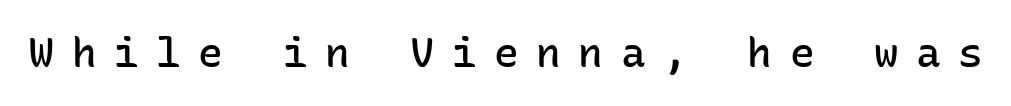
{"serif": "no", "italic": "no", "bold": "semi", "weight": "semibold", "width": "normal", "stroke_contrast": "low", "x_height": "medium", "monospaced": "yes", "underline": "no", "letter_spacing": "wide", "letter_spacing_em": 0.43, "glyph_px": 41}
